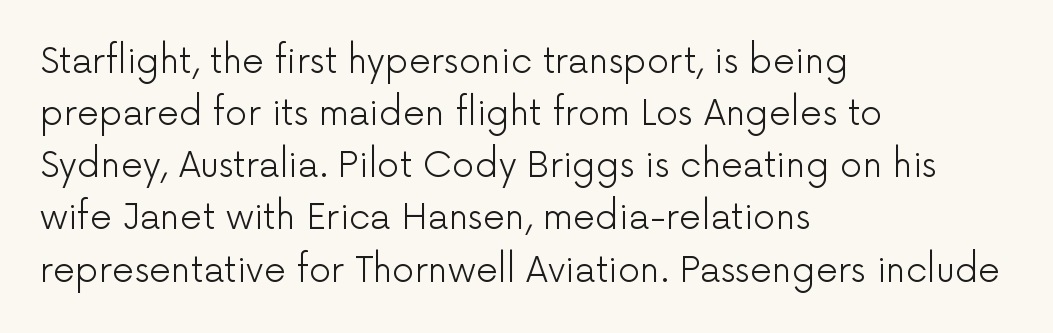
Spacing verdict: proportional, widths tailored to each character. This rendering uses left alignment, leaving the right contour irregular. Vertical strokes here are truly vertical. A quiet, ordinary-to-light weight characterises the typeface. Serif or sans? Sans — the stroke terminals are bare. No extra tracking has been applied to these lines.
